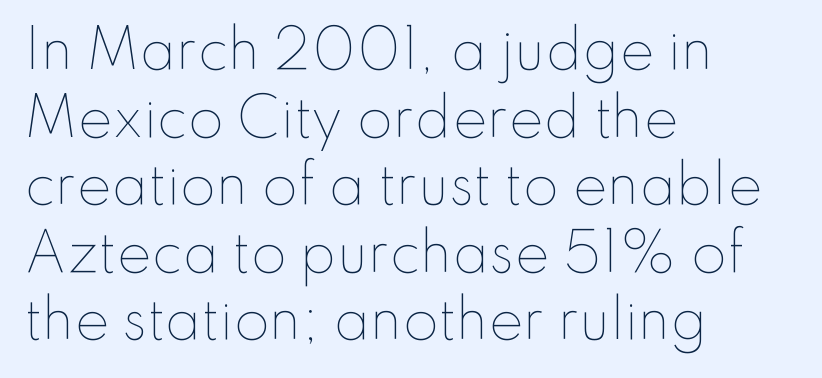
The image shows 52 px thin type, upright; set left-aligned, normal line spacing (1.3x), normal letter spacing, not underlined; low stroke contrast and a small x-height.
